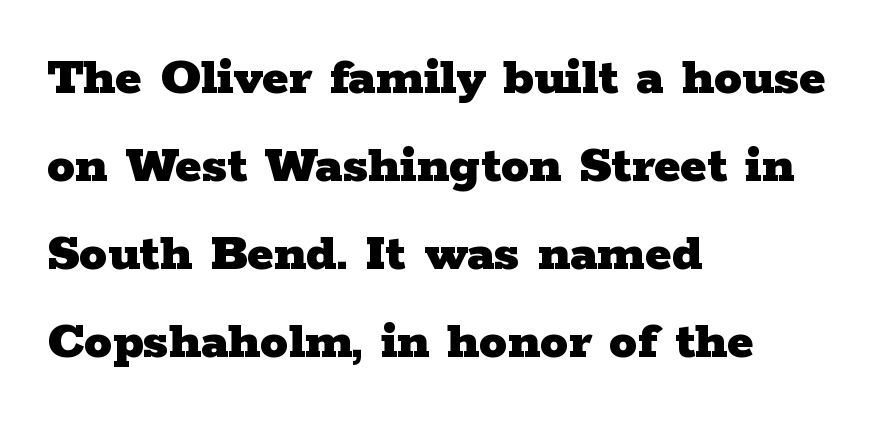
{"serif": "yes", "italic": "no", "bold": "yes", "weight": "heavy", "width": "wide", "stroke_contrast": "low", "x_height": "medium", "monospaced": "no", "underline": "no", "align": "left", "line_spacing": "normal", "line_spacing_ratio": 1.57, "letter_spacing": "normal", "letter_spacing_em": 0.0, "glyph_px": 56}
